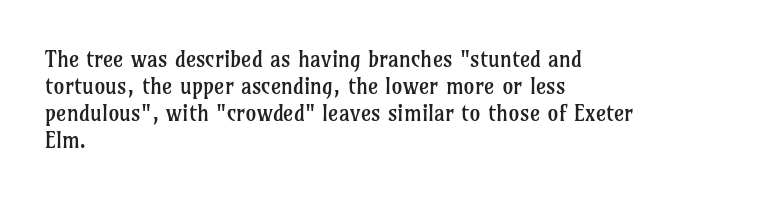
Q: Is the text bold? A: No.
Q: Is the text italic (slanted)? A: No, it is upright.
Q: Is the text underlined? A: No.
Q: How is the paragraph aligned? A: Left-aligned.
Q: Is the spacing between letters normal or unusually wide? A: Normal.
